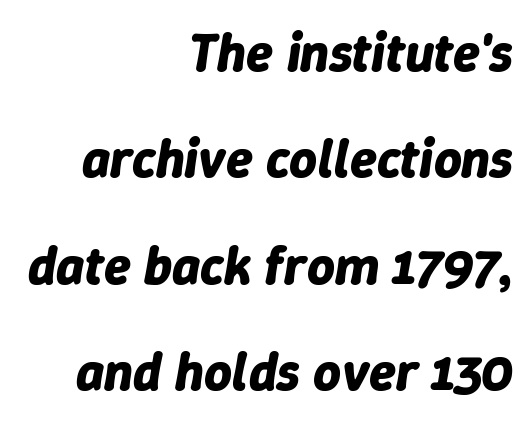
The image shows 54 px bold type, italic (leaning right); set right-aligned, loose line spacing (1.97x), normal letter spacing, not underlined; low stroke contrast and a medium x-height.
